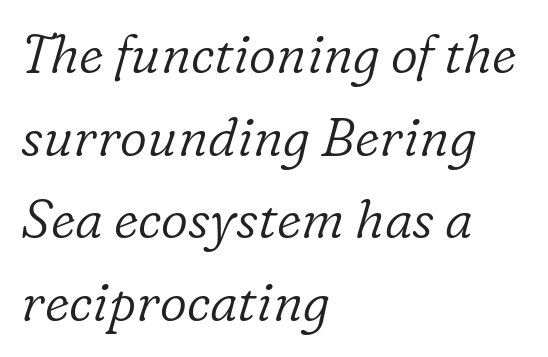
Descenders are the only things crossing below the line. Leading: standard. Each letter keeps its own natural width here, so spacing adapts to shape. The passage shown leans; its letterforms are oblique. Words appear dense and cohesive because spacing is normal. These lines stack with their left ends in a neat column.
